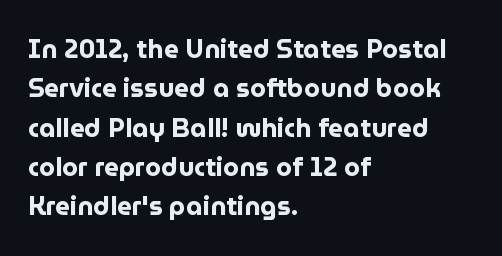
Typeset ragged right — the left edge is the straight one. The passage shown is not underscored anywhere. The lettering stays uniformly vertical, giving the passage a roman look. Short note: letters normally spaced.
